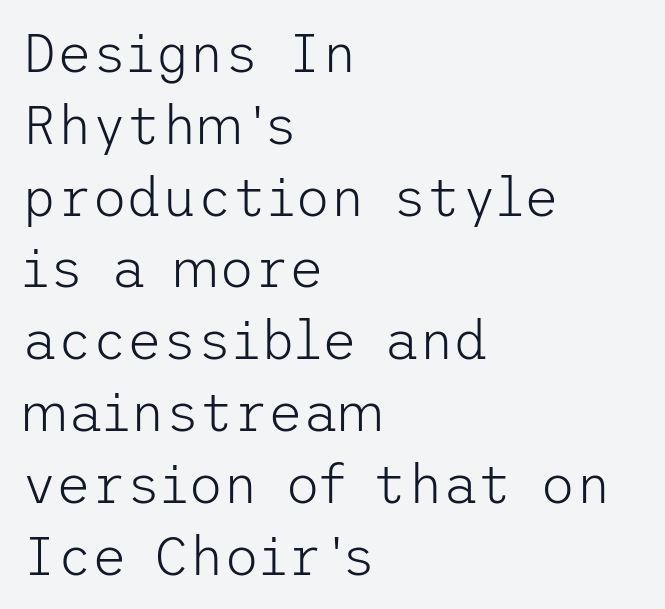
No word sits above an underline. Is this a sans? Yes — the strokes have no serifs. Posture: vertical. A typesetter would call this zero additional tracking. In terms of leading, this rendering sits right in the middle.
